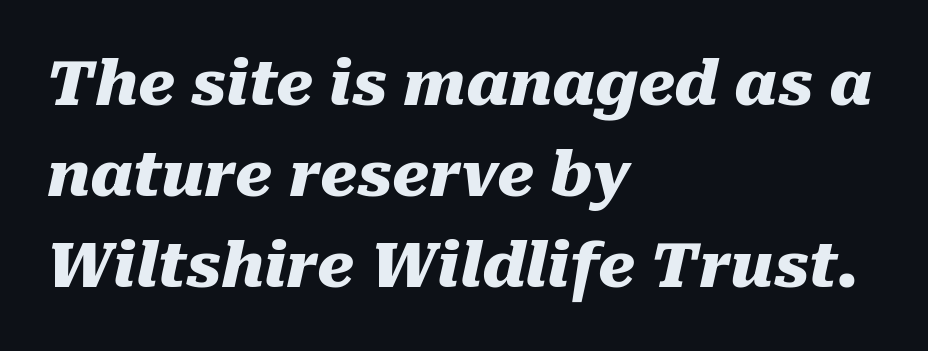
The image shows 62 px heavy type, italic (leaning right); set left-aligned, normal line spacing (1.47x), normal letter spacing, not underlined; medium stroke contrast and a medium x-height.
